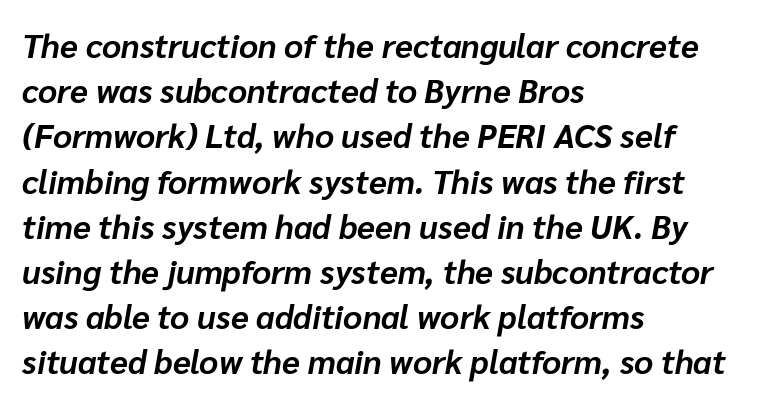
Q: Is the text bold? A: Yes.
Q: Is the text italic (slanted)? A: Yes, it leans right by about 10 degrees.
Q: Is the text underlined? A: No.
Q: How is the paragraph aligned? A: Left-aligned.
Q: Is the spacing between letters normal or unusually wide? A: Normal.
Q: Is the spacing between lines tight, normal or loose? A: Normal.
Q: Width (condensed, normal, or wide)? A: Normal.
Q: Stroke contrast? A: Low.
Q: x-height? A: Medium.
Q: Monospaced? A: No.
